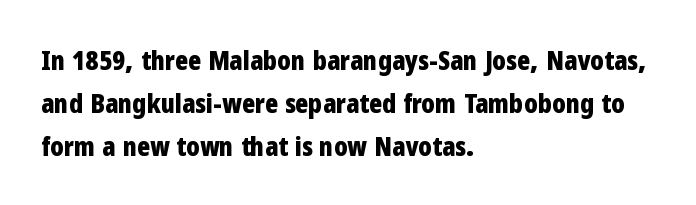
The image shows 27 px bold type, upright; set left-aligned, normal line spacing (1.59x), normal letter spacing, not underlined.
